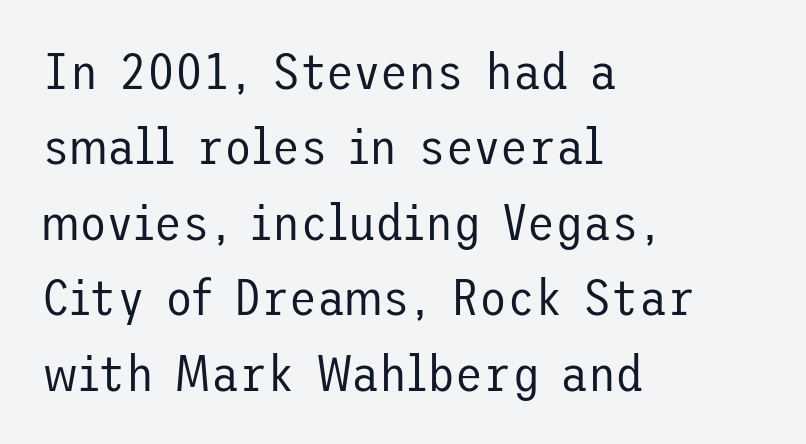
{"serif": "no", "italic": "no", "bold": "no", "weight": "regular", "width": "normal", "stroke_contrast": "low", "x_height": "medium", "underline": "no", "align": "left", "line_spacing": "normal", "line_spacing_ratio": 1.48, "letter_spacing": "normal", "letter_spacing_em": 0.0, "glyph_px": 51}
